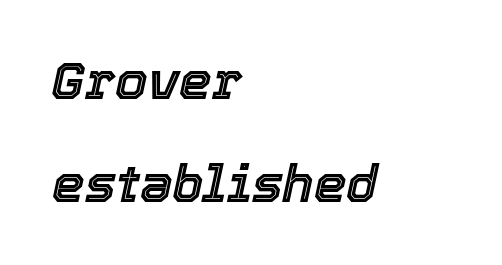
Q: Is the text italic (slanted)? A: Yes, it leans right by about 12 degrees.
Q: Is the text underlined? A: No.
Q: How is the paragraph aligned? A: Left-aligned.
Q: Is the spacing between letters normal or unusually wide? A: Normal.
Q: Is the spacing between lines tight, normal or loose? A: Loose.
Q: Width (condensed, normal, or wide)? A: Normal.
Q: x-height? A: Medium.
Q: Monospaced? A: No.
